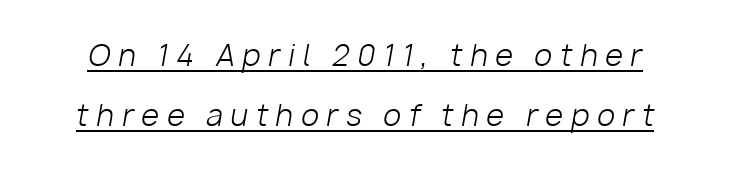
Q: Is the text bold? A: No.
Q: Is the text italic (slanted)? A: Yes, it leans right by about 10 degrees.
Q: Is the text underlined? A: Yes.
Q: Is the spacing between letters normal or unusually wide? A: Unusually wide.
Q: Is the spacing between lines tight, normal or loose? A: Loose.
Q: Width (condensed, normal, or wide)? A: Normal.
Q: Stroke contrast? A: Low.
Q: x-height? A: Medium.
Q: Monospaced? A: No.
